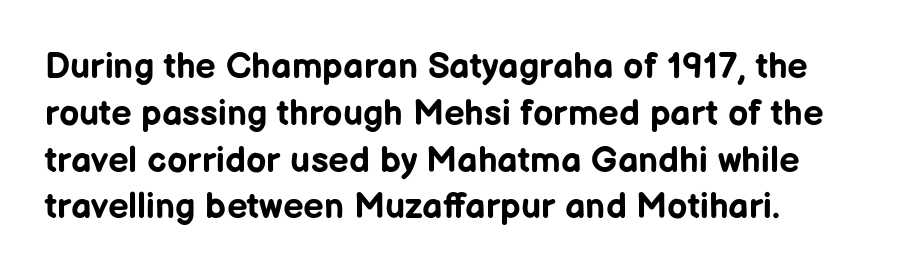
The image shows 36 px bold sans-serif type, upright; set normal line spacing (1.3x), normal letter spacing, not underlined; low stroke contrast and a medium x-height.
